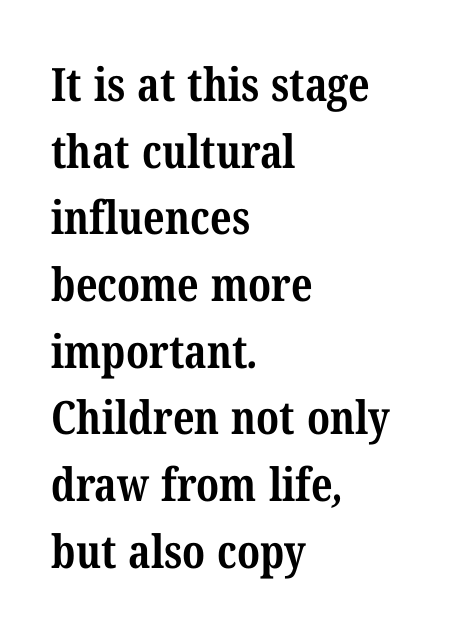
{"serif": "yes", "bold": "yes", "weight": "bold", "width": "condensed", "stroke_contrast": "medium", "x_height": "medium", "monospaced": "no", "underline": "no", "align": "left", "line_spacing": "normal", "line_spacing_ratio": 1.45, "letter_spacing": "normal", "letter_spacing_em": 0.0, "glyph_px": 46}
